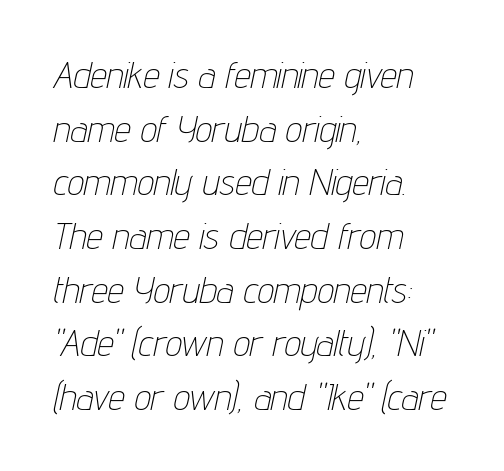
Q: Is the text bold? A: No.
Q: Is the text italic (slanted)? A: Yes, it leans right by about 12 degrees.
Q: Is the text underlined? A: No.
Q: How is the paragraph aligned? A: Left-aligned.
Q: Is the spacing between letters normal or unusually wide? A: Normal.
Q: Is the spacing between lines tight, normal or loose? A: Normal.
Q: Width (condensed, normal, or wide)? A: Condensed.
Q: Stroke contrast? A: Low.
Q: x-height? A: Medium.
Q: Monospaced? A: No.
